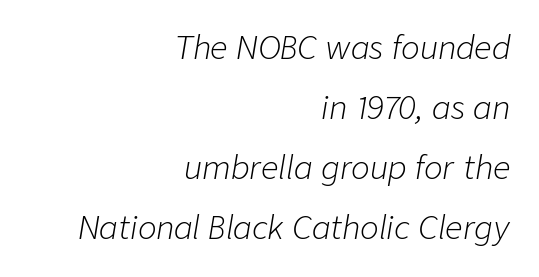
The zone under the glyphs is completely vacant. Weight: in the light-to-regular range. These lines were composed using italics. Looks like regular typesetting: each glyph gets only the width it needs. Inter-character spacing is left at the font's built-in metrics. Line spacing here is loose.
